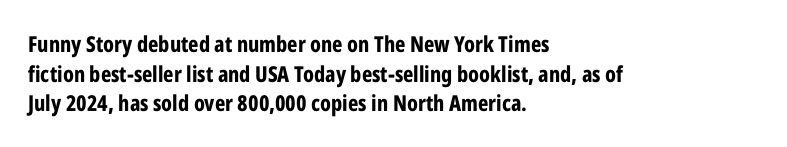
Caption: standard tracking, unaltered. Bold? Absolutely — the strokes are thick and heavy. Where is the straight margin? On the left. The line-height multiplier appears to be the usual default. Underlining? Definitely not there. Upright lettering throughout.
